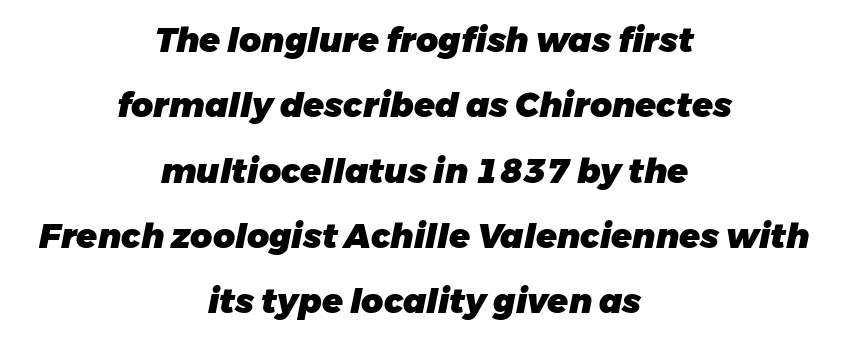
Q: Is the text bold? A: Yes.
Q: Is the text italic (slanted)? A: Yes, it leans right by about 11 degrees.
Q: Is the text underlined? A: No.
Q: How is the paragraph aligned? A: Centered.
Q: Is the spacing between letters normal or unusually wide? A: Normal.
Q: Is the spacing between lines tight, normal or loose? A: Loose.
Q: Width (condensed, normal, or wide)? A: Normal.
Q: Stroke contrast? A: Low.
Q: x-height? A: Medium.
Q: Monospaced? A: No.
